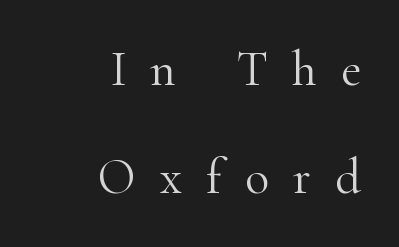
{"serif": "yes", "italic": "no", "bold": "no", "weight": "light", "width": "normal", "stroke_contrast": "high", "x_height": "small", "monospaced": "no", "underline": "no", "align": "right", "line_spacing": "loose", "line_spacing_ratio": 2.17, "letter_spacing": "wide", "letter_spacing_em": 0.48, "glyph_px": 50}
